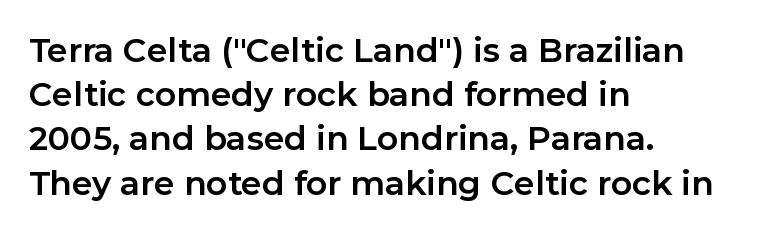
Q: Is the text bold? A: Yes.
Q: Is the text italic (slanted)? A: No, it is upright.
Q: Is the typeface a serif or a sans-serif typeface? A: Sans-serif.
Q: Is the text underlined? A: No.
Q: How is the paragraph aligned? A: Left-aligned.
Q: Is the spacing between letters normal or unusually wide? A: Normal.
Q: Is the spacing between lines tight, normal or loose? A: Normal.
Q: Width (condensed, normal, or wide)? A: Normal.
Q: Stroke contrast? A: Low.
Q: x-height? A: Medium.
Q: Monospaced? A: No.
